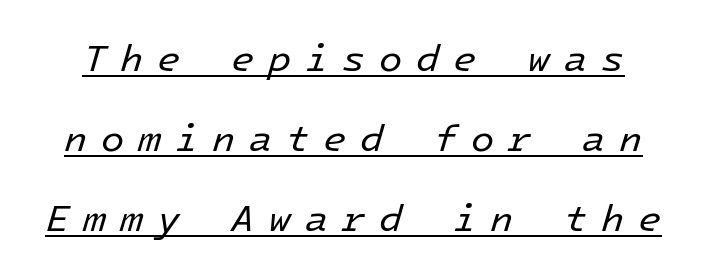
Q: Is the text bold? A: No.
Q: Is the text italic (slanted)? A: Yes, it leans right by about 16 degrees.
Q: Is the text underlined? A: Yes.
Q: Is the spacing between letters normal or unusually wide? A: Unusually wide.
Q: Is the spacing between lines tight, normal or loose? A: Loose.
Q: Width (condensed, normal, or wide)? A: Normal.
Q: Stroke contrast? A: Low.
Q: x-height? A: Medium.
